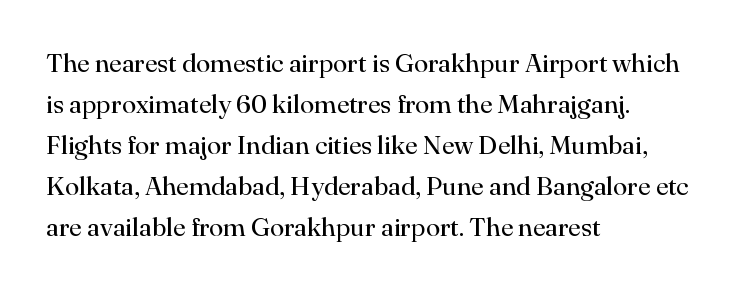
{"italic": "no", "bold": "no", "underline": "no", "align": "left", "line_spacing": "normal", "line_spacing_ratio": 1.58, "letter_spacing": "normal", "letter_spacing_em": 0.0, "glyph_px": 26}
